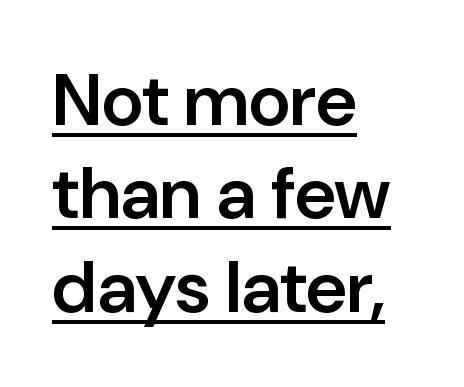
{"serif": "no", "italic": "no", "bold": "semi", "weight": "semibold", "width": "normal", "stroke_contrast": "low", "x_height": "medium", "monospaced": "no", "underline": "yes", "align": "left", "line_spacing": "normal", "line_spacing_ratio": 1.28, "letter_spacing": "normal", "letter_spacing_em": 0.0, "glyph_px": 73}
